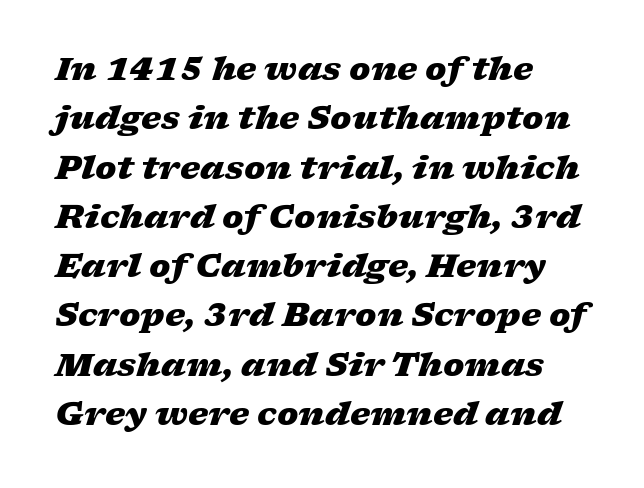
The image shows 32 px heavy, wide type, italic (leaning right); set left-aligned, normal line spacing (1.54x), normal letter spacing, not underlined; low stroke contrast and a medium x-height.
